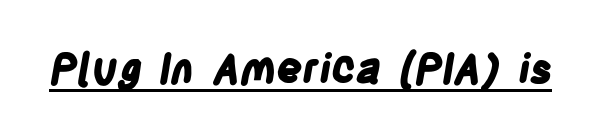
The image shows 41 px bold, condensed sans-serif type; set normal letter spacing, underlined; low stroke contrast and a large x-height.
